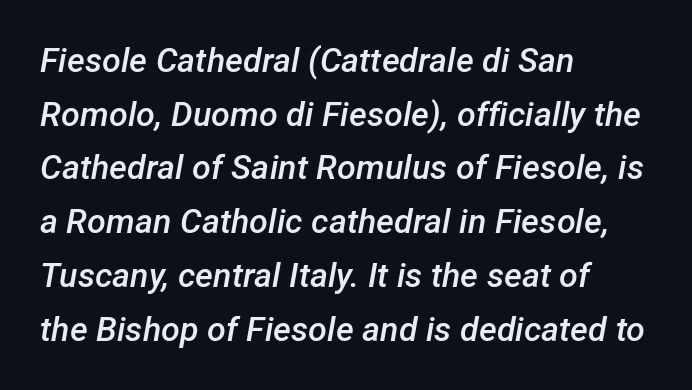
The image shows 34 px semibold type, italic (leaning right); set left-aligned, normal line spacing (1.58x), normal letter spacing, not underlined; low stroke contrast and a medium x-height.
